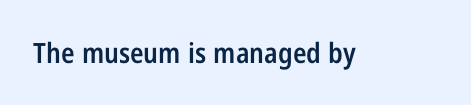
The image shows 28 px semibold, condensed sans-serif type, upright; set normal letter spacing, not underlined; low stroke contrast and a medium x-height.
